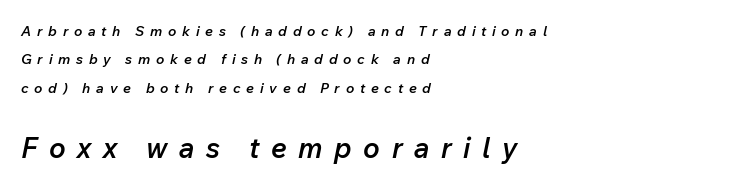
The image shows 28 px semibold type, italic (leaning right); set left-aligned, loose line spacing (2.03x), unusually wide letter spacing (+0.41 em), not underlined; the second (bottom) block is 2.0x larger; low stroke contrast and a medium x-height.
